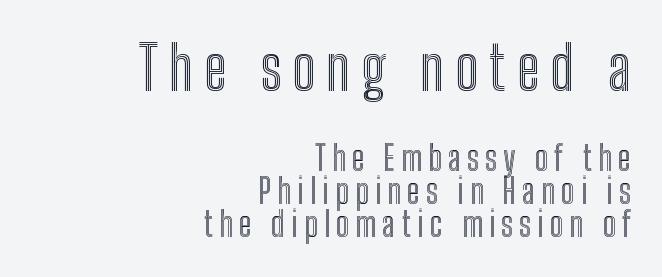
Q: Is the text italic (slanted)? A: No, it is upright.
Q: Is the text underlined? A: No.
Q: How is the paragraph aligned? A: Right-aligned.
Q: Is the spacing between lines tight, normal or loose? A: Tight.
Q: Which block of text is set in a larger size, the first (top) or the second (bottom)? A: The first (top) one.
Q: Width (condensed, normal, or wide)? A: Condensed.
Q: x-height? A: Medium.
Q: Monospaced? A: No.
